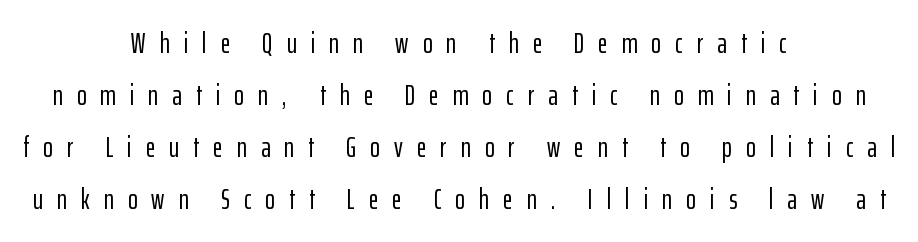
The image shows 29 px condensed sans-serif type, upright; set centered, line spacing 1.79x, unusually wide letter spacing (+0.49 em), not underlined; low stroke contrast and a medium x-height.
